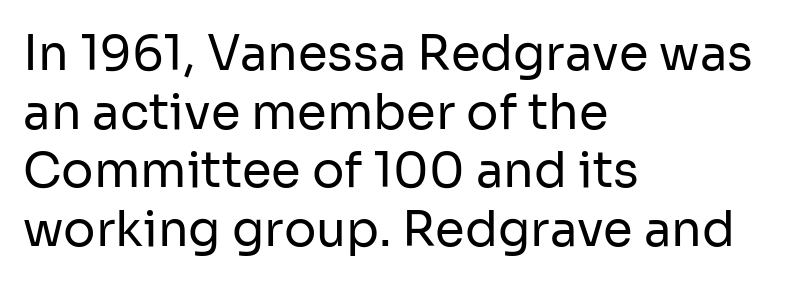
Honestly, there is no underline to notice here at all. A typesetter would call this proportional, since set widths differ per character. Each word holds together tightly as a unit, with standard inter-letter gaps. On a weight scale, this lands at 450 or below. The rag falls on the right side of this text block. Letterform terminals end flat and unadorned throughout the passage.
